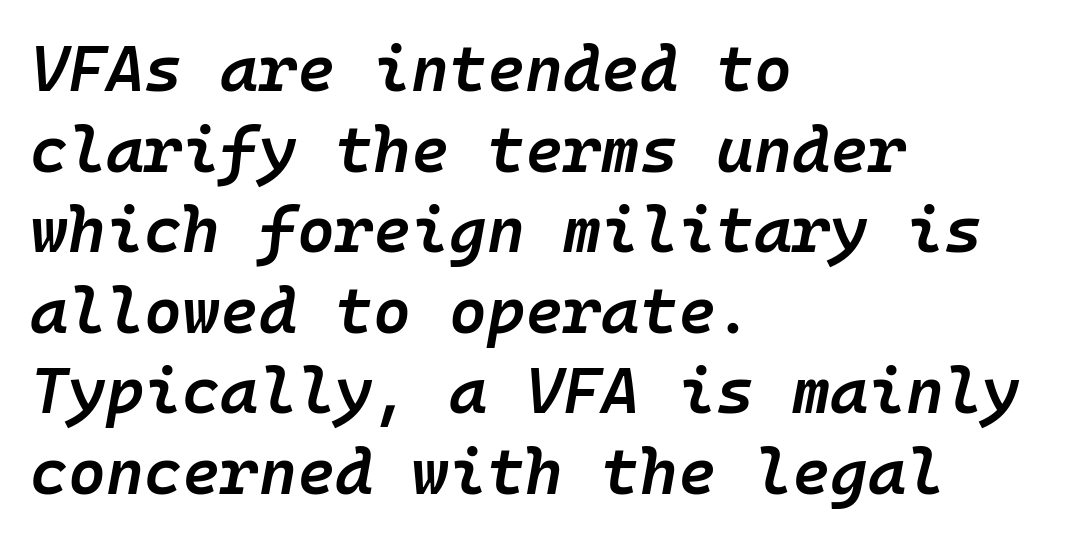
{"italic": "yes", "lean": "right", "slant_degrees": 10, "bold": "semi", "weight": "semibold", "width": "normal", "stroke_contrast": "low", "x_height": "medium", "monospaced": "yes", "underline": "no", "align": "left", "line_spacing_ratio": 1.24, "letter_spacing": "normal", "letter_spacing_em": 0.0, "glyph_px": 65}
